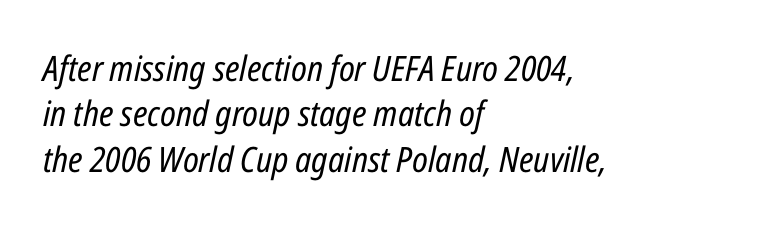
{"italic": "yes", "lean": "right", "slant_degrees": 12, "bold": "no", "weight": "regular", "width": "condensed", "stroke_contrast": "low", "x_height": "medium", "monospaced": "no", "underline": "no", "align": "left", "line_spacing": "normal", "line_spacing_ratio": 1.3, "letter_spacing": "normal", "letter_spacing_em": 0.0, "glyph_px": 35}
